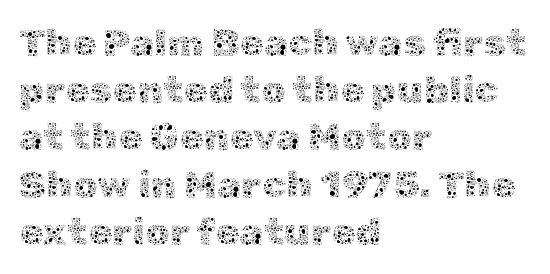
Q: Is the text bold? A: No.
Q: Is the text italic (slanted)? A: No, it is upright.
Q: Is the text underlined? A: No.
Q: How is the paragraph aligned? A: Left-aligned.
Q: Is the spacing between letters normal or unusually wide? A: Normal.
Q: Width (condensed, normal, or wide)? A: Normal.
Q: x-height? A: Medium.
Q: Monospaced? A: No.
